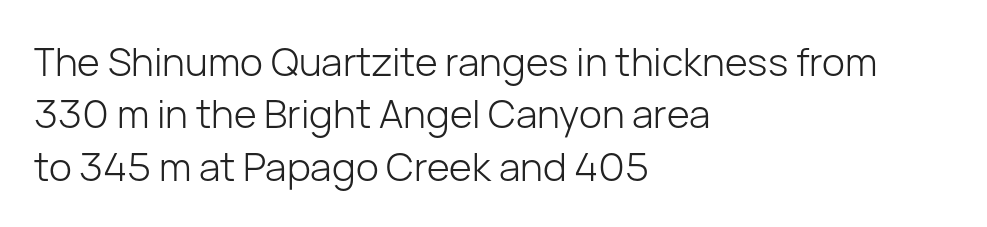
Q: Is the text bold? A: No.
Q: Is the text italic (slanted)? A: No, it is upright.
Q: Is the typeface a serif or a sans-serif typeface? A: Sans-serif.
Q: Is the text underlined? A: No.
Q: How is the paragraph aligned? A: Left-aligned.
Q: Is the spacing between letters normal or unusually wide? A: Normal.
Q: Is the spacing between lines tight, normal or loose? A: Normal.
Q: Width (condensed, normal, or wide)? A: Normal.
Q: Stroke contrast? A: Low.
Q: x-height? A: Medium.
Q: Monospaced? A: No.
